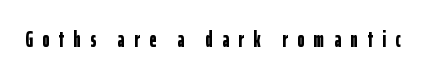
The image shows 22 px bold type, upright; set unusually wide letter spacing (+0.43 em), not underlined.
